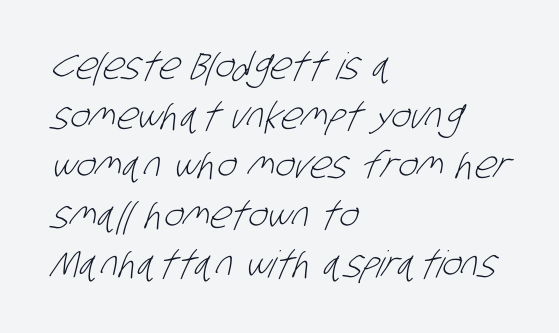
{"serif": "no", "bold": "no", "weight": "light", "width": "condensed", "stroke_contrast": "low", "x_height": "large", "monospaced": "no", "underline": "no", "align": "left", "line_spacing": "normal", "line_spacing_ratio": 1.34, "letter_spacing": "normal", "letter_spacing_em": 0.0, "glyph_px": 37}
